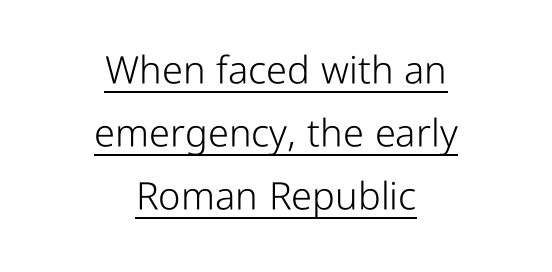
Is this a sans? Yes — the strokes have no serifs. The line-height multiplier appears to be the usual default. These lines are rendered in a variable-pitch font. Weight: regular or lighter.
